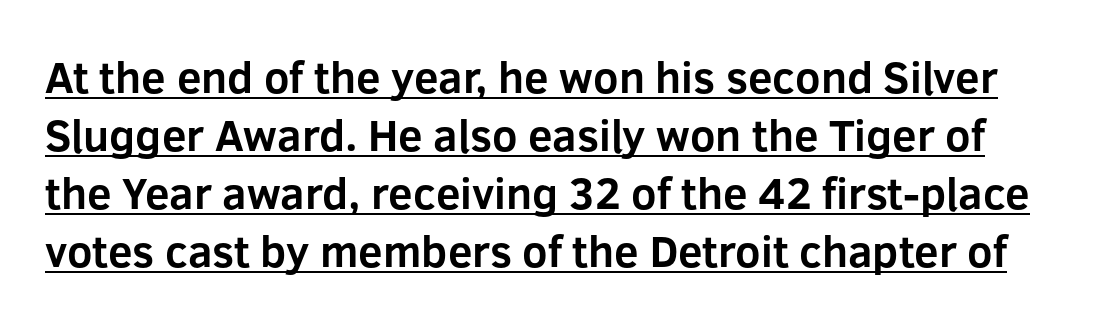
Q: Is the text bold? A: Yes.
Q: Is the text italic (slanted)? A: No, it is upright.
Q: Is the typeface a serif or a sans-serif typeface? A: Sans-serif.
Q: Is the text underlined? A: Yes.
Q: Is the spacing between letters normal or unusually wide? A: Normal.
Q: Is the spacing between lines tight, normal or loose? A: Normal.
Q: Width (condensed, normal, or wide)? A: Normal.
Q: Stroke contrast? A: Low.
Q: x-height? A: Medium.
Q: Monospaced? A: No.
